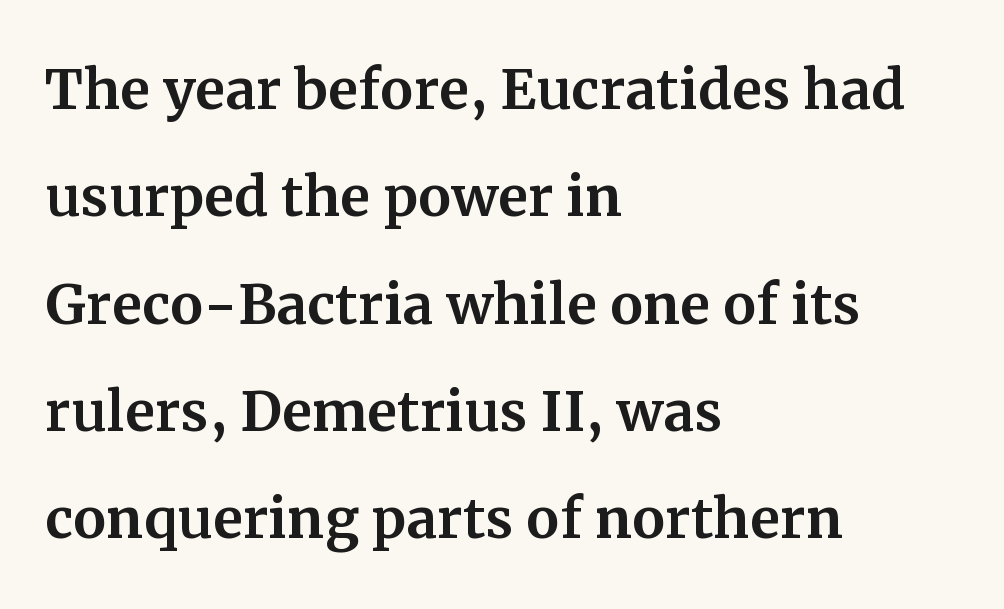
In terms of letterspacing, this is plain default setting. Note the varied advance widths — an 'i' is clearly narrower than an 'm'. A roman cut, with each character standing at attention. Regarding leading, the lines here are spaced in the standard way.
